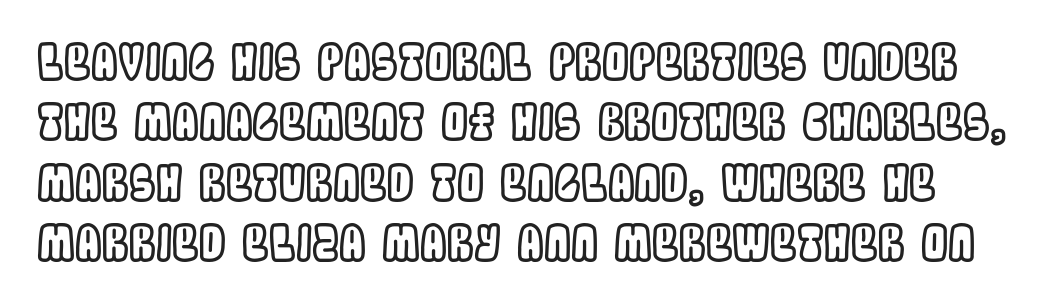
{"italic": "no", "width": "condensed", "x_height": "large", "monospaced": "no", "underline": "no", "line_spacing": "normal", "line_spacing_ratio": 1.26, "letter_spacing": "normal", "letter_spacing_em": 0.0, "glyph_px": 48}
